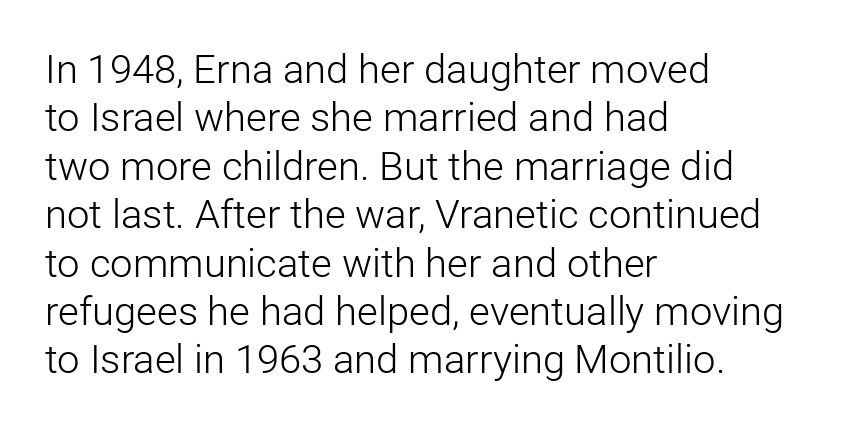
The image shows 40 px light sans-serif type, upright; set left-aligned, line spacing 1.21x, normal letter spacing, not underlined; low stroke contrast and a medium x-height.
